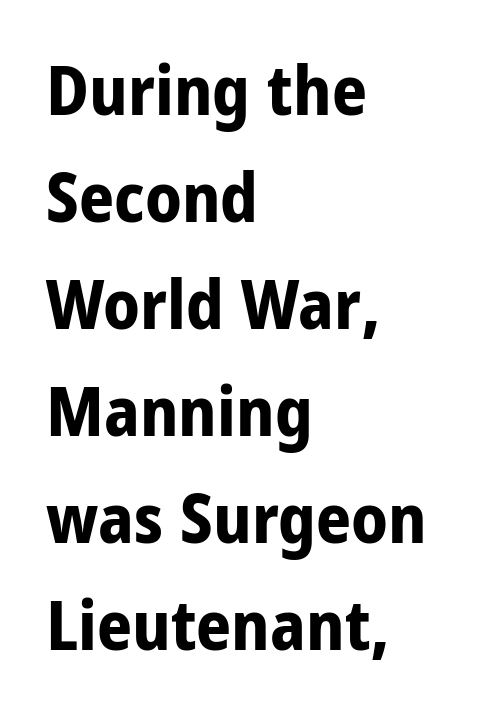
Layout note: lines flush left. Leading: standard. Lines of text with bare space underneath. Unlike a traditional serif, this face leaves its strokes unadorned. Tracking value appears to be zero — textbook default spacing.
